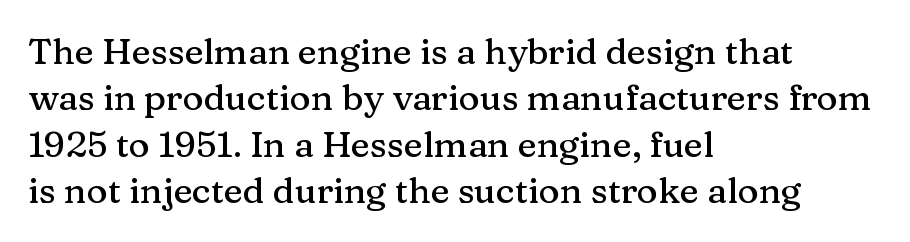
Q: Is the text italic (slanted)? A: No, it is upright.
Q: Is the typeface a serif or a sans-serif typeface? A: Serif.
Q: Is the text underlined? A: No.
Q: How is the paragraph aligned? A: Left-aligned.
Q: Is the spacing between letters normal or unusually wide? A: Normal.
Q: Is the spacing between lines tight, normal or loose? A: Normal.
Q: Width (condensed, normal, or wide)? A: Normal.
Q: Stroke contrast? A: Medium.
Q: x-height? A: Medium.
Q: Monospaced? A: No.
